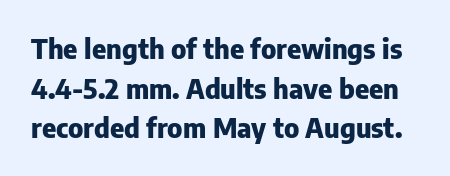
{"italic": "no", "bold": "yes", "underline": "no", "line_spacing": "normal", "line_spacing_ratio": 1.47, "letter_spacing": "normal", "letter_spacing_em": 0.0, "glyph_px": 27}
